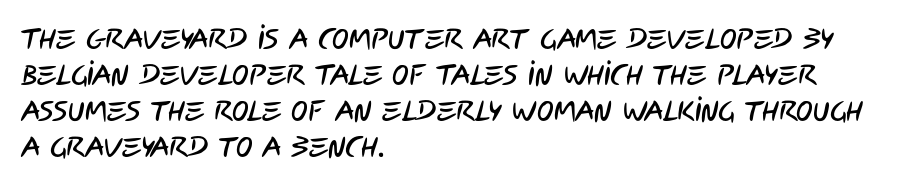
The glyphs are unaccompanied by any horizontal stroke below them. Typographically, this falls in the sans-serif category. The rendering anchors every line to the left-hand side. Is the letter spacing exaggerated? No — it looks like the ordinary default.
